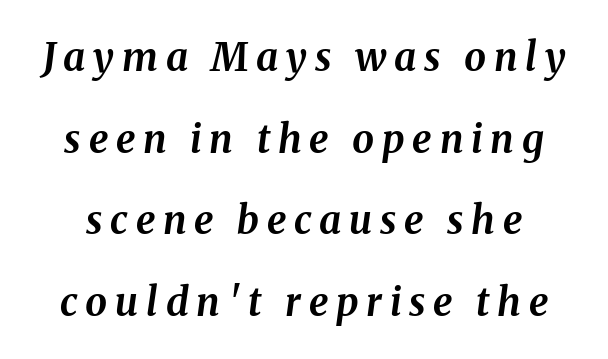
The image shows 39 px bold type, italic (leaning right); set loose line spacing (2.09x), unusually wide letter spacing (+0.2 em), not underlined; medium stroke contrast and a medium x-height.
